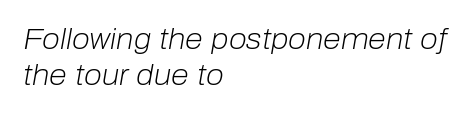
Q: Is the text bold? A: No.
Q: Is the text italic (slanted)? A: Yes, it leans right by about 10 degrees.
Q: Is the text underlined? A: No.
Q: How is the paragraph aligned? A: Left-aligned.
Q: Is the spacing between letters normal or unusually wide? A: Normal.
Q: Width (condensed, normal, or wide)? A: Normal.
Q: Stroke contrast? A: Low.
Q: x-height? A: Medium.
Q: Monospaced? A: No.
